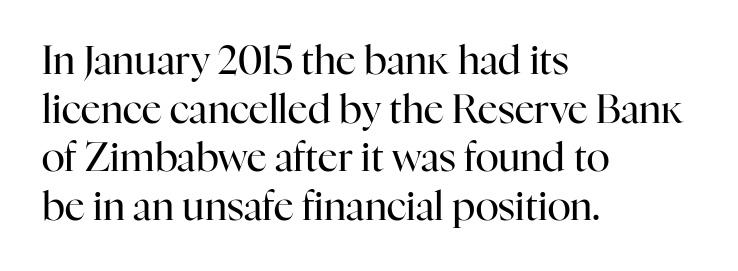
{"serif": "yes", "italic": "no", "bold": "no", "weight": "regular", "width": "normal", "stroke_contrast": "high", "x_height": "medium", "monospaced": "no", "underline": "no", "align": "left", "line_spacing": "normal", "line_spacing_ratio": 1.25, "letter_spacing": "normal", "letter_spacing_em": 0.0, "glyph_px": 39}
